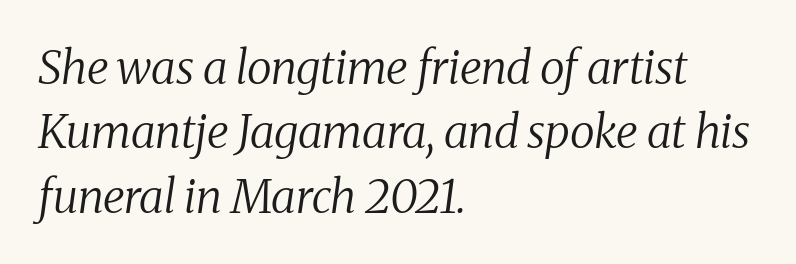
Q: Is the text bold? A: No.
Q: Is the text italic (slanted)? A: Yes, it leans right by about 8 degrees.
Q: Is the typeface a serif or a sans-serif typeface? A: Serif.
Q: Is the text underlined? A: No.
Q: How is the paragraph aligned? A: Left-aligned.
Q: Is the spacing between letters normal or unusually wide? A: Normal.
Q: Is the spacing between lines tight, normal or loose? A: Normal.
Q: Width (condensed, normal, or wide)? A: Normal.
Q: Stroke contrast? A: Medium.
Q: x-height? A: Medium.
Q: Monospaced? A: No.
